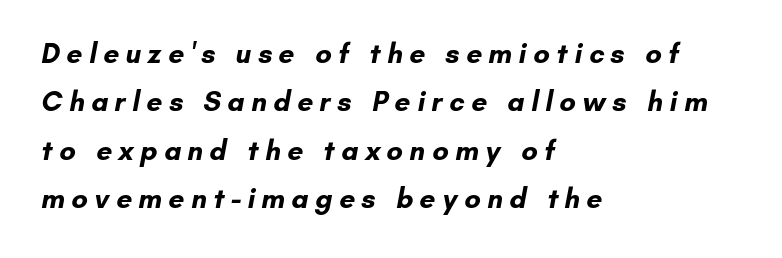
{"serif": "no", "bold": "yes", "weight": "bold", "width": "normal", "stroke_contrast": "low", "x_height": "small", "monospaced": "no", "underline": "no", "align": "left", "line_spacing_ratio": 1.73, "letter_spacing": "wide", "letter_spacing_em": 0.23, "glyph_px": 28}
